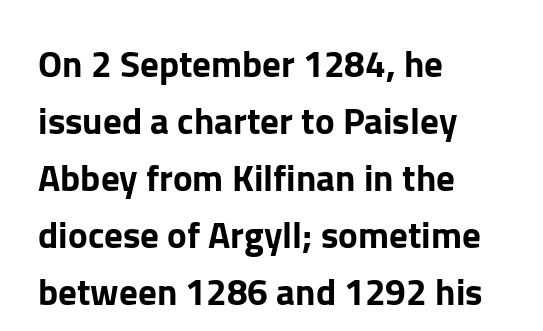
Q: Is the text italic (slanted)? A: No, it is upright.
Q: Is the typeface a serif or a sans-serif typeface? A: Sans-serif.
Q: Is the text underlined? A: No.
Q: How is the paragraph aligned? A: Left-aligned.
Q: Is the spacing between letters normal or unusually wide? A: Normal.
Q: Is the spacing between lines tight, normal or loose? A: Normal.
Q: Width (condensed, normal, or wide)? A: Normal.
Q: Stroke contrast? A: Low.
Q: x-height? A: Medium.
Q: Monospaced? A: No.
